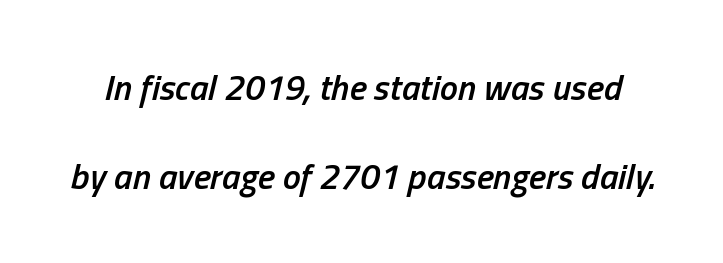
This sample uses an oblique cut, with every glyph tilted off the vertical. Summary of weight: moderately heavy, a semibold. The passage shown is typed in a proportional face where columns would drift. Anything drawn beneath the words? Only blank space.
